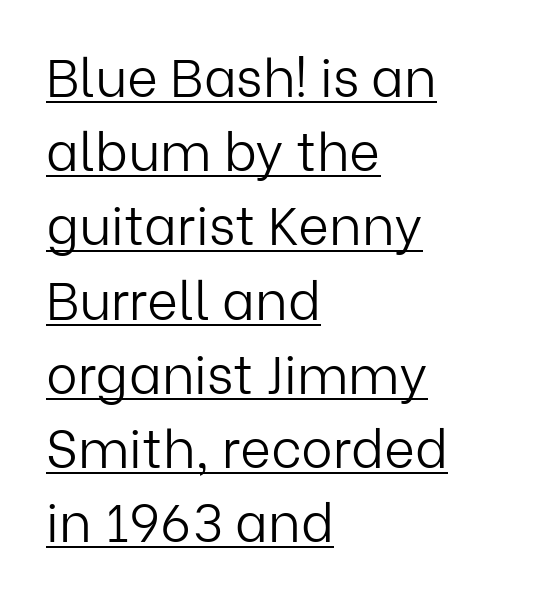
The image shows 53 px light sans-serif type, upright; set left-aligned, normal line spacing (1.4x), normal letter spacing, underlined; low stroke contrast and a medium x-height.
